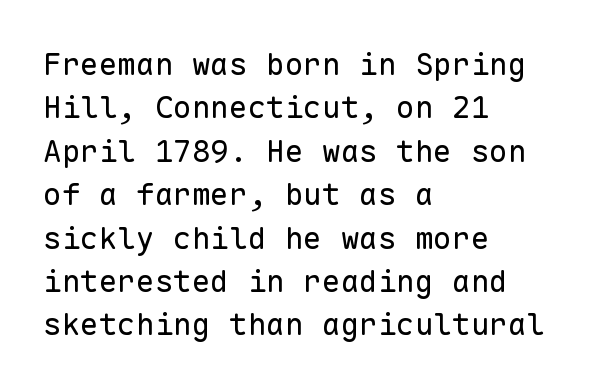
Q: Is the text bold? A: No.
Q: Is the text italic (slanted)? A: No, it is upright.
Q: Is the typeface a serif or a sans-serif typeface? A: Sans-serif.
Q: Is the text underlined? A: No.
Q: How is the paragraph aligned? A: Left-aligned.
Q: Is the spacing between letters normal or unusually wide? A: Normal.
Q: Is the spacing between lines tight, normal or loose? A: Normal.
Q: Width (condensed, normal, or wide)? A: Normal.
Q: Stroke contrast? A: Low.
Q: x-height? A: Medium.
Q: Monospaced? A: Yes.
